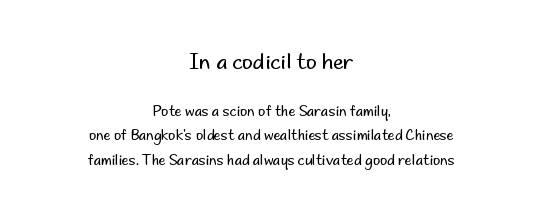
{"italic": "no", "bold": "no", "underline": "no", "align": "center", "line_spacing_ratio": 1.76, "letter_spacing": "normal", "letter_spacing_em": 0.0, "larger_block": "first", "size_ratio": 1.5, "glyph_px": 21}
